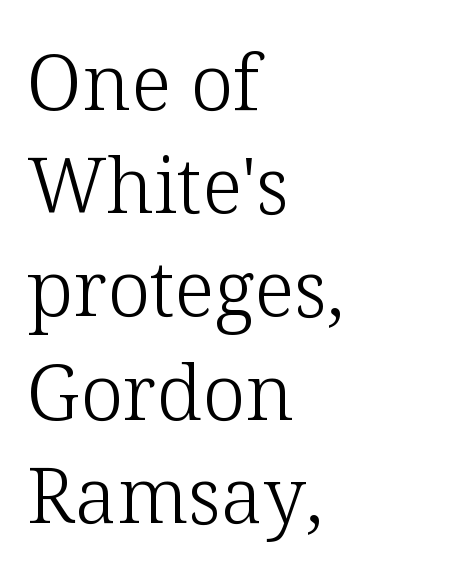
{"serif": "yes", "italic": "no", "bold": "no", "weight": "light", "width": "normal", "stroke_contrast": "low", "x_height": "medium", "monospaced": "no", "underline": "no", "align": "left", "line_spacing": "normal", "line_spacing_ratio": 1.34, "letter_spacing": "normal", "letter_spacing_em": 0.0, "glyph_px": 77}
